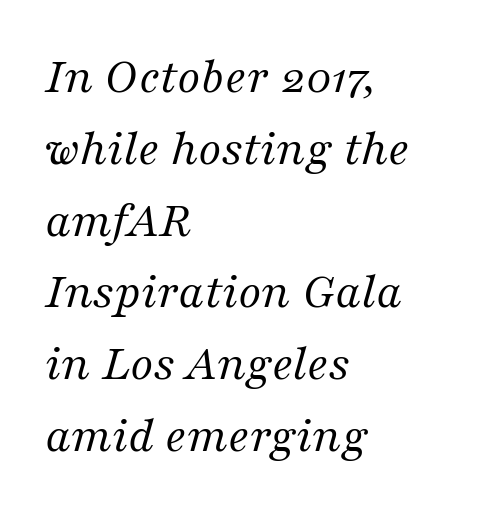
The image shows 52 px regular-weight serif type, italic (leaning right); set left-aligned, normal line spacing (1.38x), normal letter spacing, not underlined; medium stroke contrast and a medium x-height.
